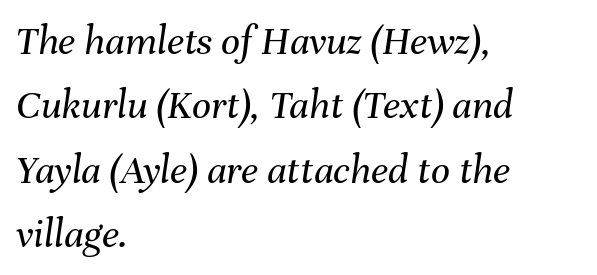
Compared with a centered layout, this one pins lines to the left instead. Each new line begins a customary step beneath the previous one. Type without underlining. This sample uses an oblique cut, with every glyph tilted off the vertical.
